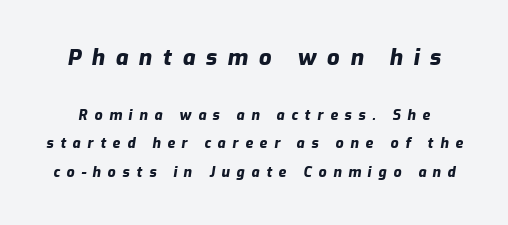
Looking at the ascenders, they clearly lean. This sample trades compactness for vertical openness between lines. The strip under each line holds only bare page. Top chunk: large. Bottom chunk: small. I'd describe the lettering as bold — thick and assertive.
